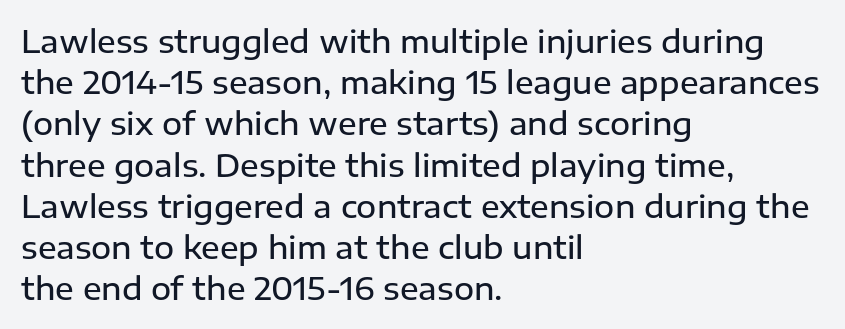
Q: Is the text bold? A: Semi-bold.
Q: Is the text italic (slanted)? A: No, it is upright.
Q: Is the typeface a serif or a sans-serif typeface? A: Sans-serif.
Q: Is the text underlined? A: No.
Q: How is the paragraph aligned? A: Left-aligned.
Q: Is the spacing between letters normal or unusually wide? A: Normal.
Q: Is the spacing between lines tight, normal or loose? A: Normal.
Q: Width (condensed, normal, or wide)? A: Normal.
Q: Stroke contrast? A: Low.
Q: x-height? A: Medium.
Q: Monospaced? A: No.
